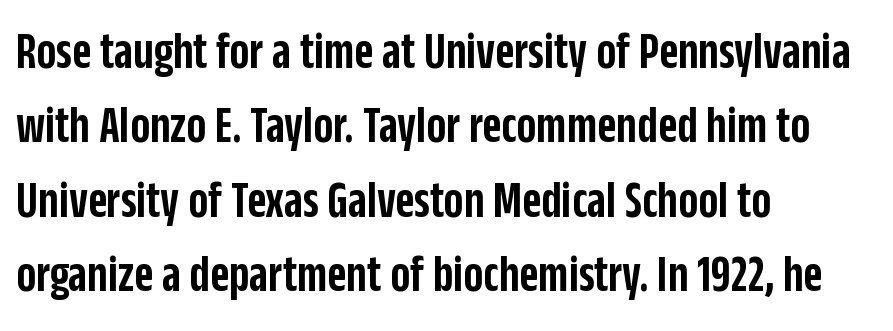
The image shows 52 px semibold, condensed sans-serif type, upright; set left-aligned, normal line spacing (1.43x), normal letter spacing, not underlined; low stroke contrast and a large x-height.
